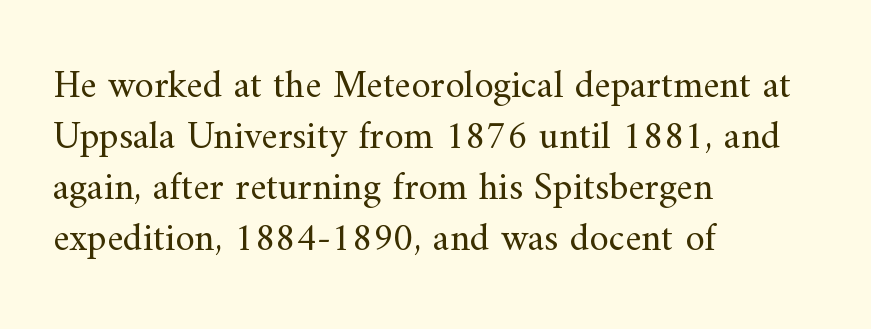
Q: Is the text bold? A: No.
Q: Is the text italic (slanted)? A: No, it is upright.
Q: Is the typeface a serif or a sans-serif typeface? A: Serif.
Q: Is the text underlined? A: No.
Q: How is the paragraph aligned? A: Left-aligned.
Q: Is the spacing between letters normal or unusually wide? A: Normal.
Q: Is the spacing between lines tight, normal or loose? A: Normal.
Q: Width (condensed, normal, or wide)? A: Normal.
Q: Stroke contrast? A: Medium.
Q: x-height? A: Small.
Q: Monospaced? A: No.
